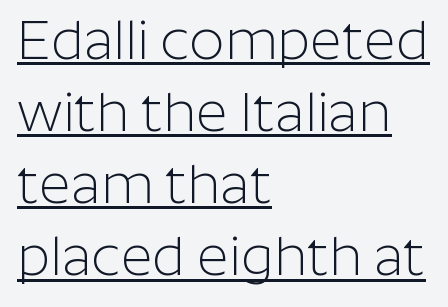
{"serif": "no", "italic": "no", "bold": "no", "weight": "light", "width": "normal", "stroke_contrast": "low", "x_height": "medium", "monospaced": "no", "underline": "yes", "align": "left", "line_spacing": "normal", "line_spacing_ratio": 1.31, "letter_spacing": "normal", "letter_spacing_em": 0.0, "glyph_px": 55}
